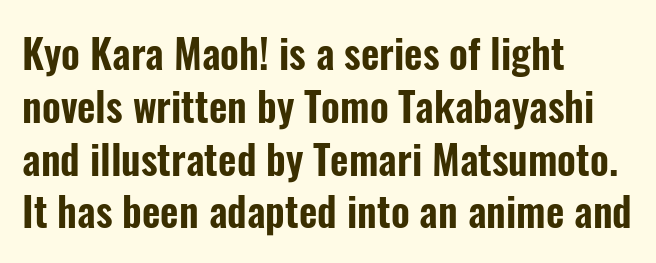
Q: Is the text italic (slanted)? A: No, it is upright.
Q: Is the typeface a serif or a sans-serif typeface? A: Sans-serif.
Q: Is the text underlined? A: No.
Q: How is the paragraph aligned? A: Left-aligned.
Q: Is the spacing between letters normal or unusually wide? A: Normal.
Q: Is the spacing between lines tight, normal or loose? A: Normal.
Q: Width (condensed, normal, or wide)? A: Condensed.
Q: Stroke contrast? A: Low.
Q: x-height? A: Medium.
Q: Monospaced? A: No.
